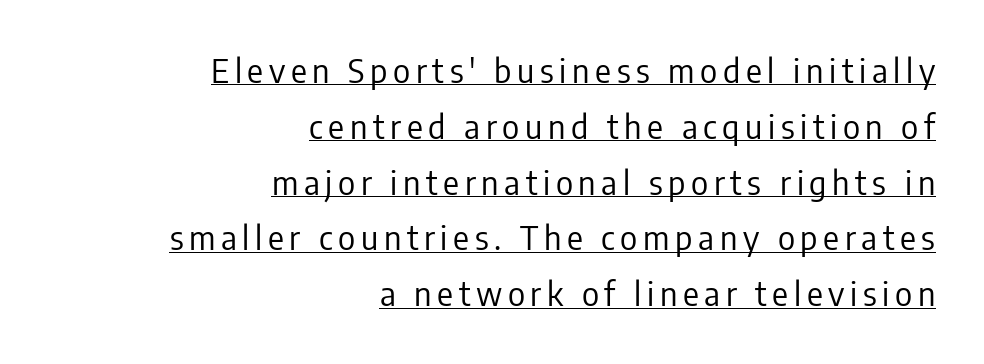
Honestly, the row spacing looks completely unremarkable. The letters stand straight up with perfectly vertical stems. Visually the block forms a straight wall on the right and a jagged coastline on the left. Each letter keeps its own natural width here, so spacing adapts to shape.
